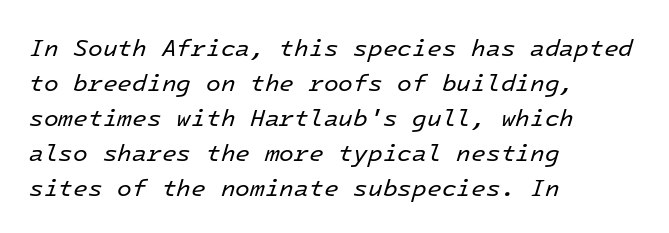
The image shows 24 px text type, italic (leaning right); set left-aligned, normal line spacing (1.46x), normal letter spacing, not underlined.
